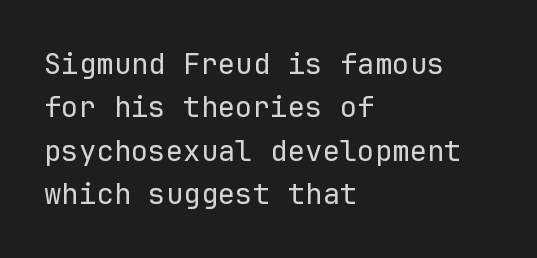
{"serif": "no", "italic": "no", "bold": "no", "weight": "regular", "width": "normal", "stroke_contrast": "low", "x_height": "medium", "monospaced": "yes", "underline": "no", "align": "left", "line_spacing": "normal", "line_spacing_ratio": 1.5, "letter_spacing": "normal", "letter_spacing_em": 0.0, "glyph_px": 29}
